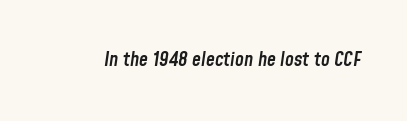
The image shows 20 px text type, italic (leaning right); set normal letter spacing, not underlined.
